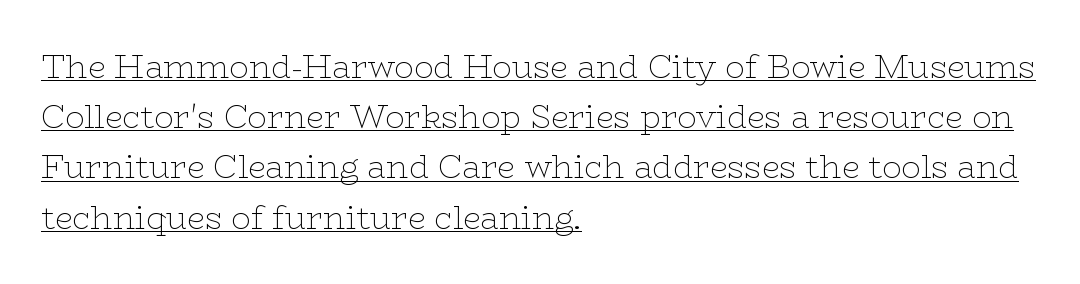
Stems here are at most as thick as an everyday book face. Think of a printed novel: that variable character pitch is what you see here. It's the straight-up-and-down kind of type. In designer terms, the underline attribute is active on this setting. The passage shown is typeset with a serif family.
